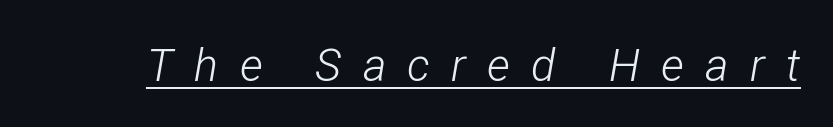
Looking at the ascenders, they clearly lean. Does extra space separate the letters? Yes, quite a lot of it. Think standard paragraph weight, or any step lighter than that. The sample's only ornament is a line tracing under the words.
